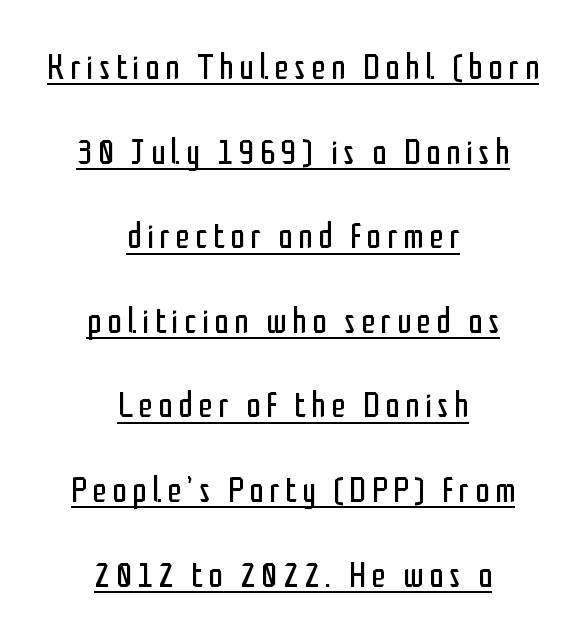
Q: Is the text bold? A: No.
Q: Is the text italic (slanted)? A: No, it is upright.
Q: Is the typeface a serif or a sans-serif typeface? A: Sans-serif.
Q: Is the text underlined? A: Yes.
Q: How is the paragraph aligned? A: Centered.
Q: Is the spacing between lines tight, normal or loose? A: Loose.
Q: Width (condensed, normal, or wide)? A: Condensed.
Q: Stroke contrast? A: Low.
Q: x-height? A: Medium.
Q: Monospaced? A: No.
